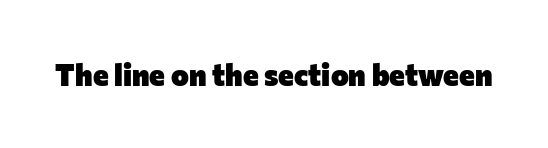
A typesetter would call this proportional, since set widths differ per character. Rule under the text: the space is simply empty. Nope, no serifs anywhere on these letters. Does the lettering tilt? It doesn't — this is upright. Spacing between characters is what you'd get straight out of the box. Emphasis by weight is at full strength: bold.
